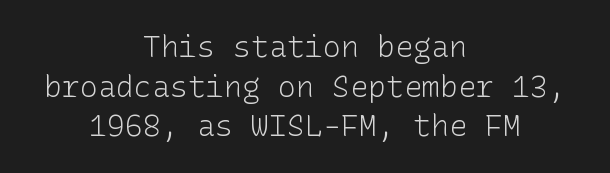
The image shows 30 px light sans-serif type, upright; set centered, normal line spacing (1.32x), normal letter spacing, not underlined; low stroke contrast and a medium x-height.
